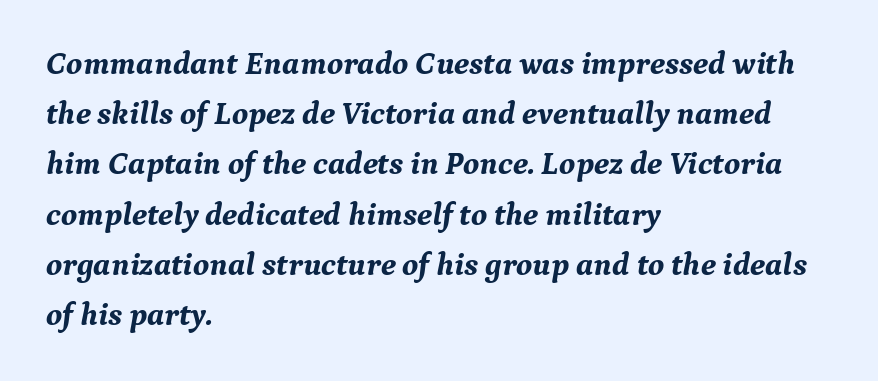
Does extra space separate the letters? No, they use regular spacing. Honestly, there is no underline to notice here at all. The typeface chosen for these lines features serifs. Thick stems and heavy bowls — unmistakably bold. Looking at the ascenders, they clearly lean.
